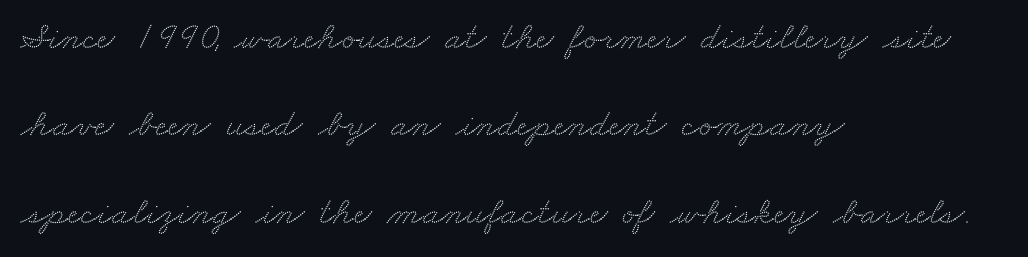
{"serif": "yes", "width": "wide", "stroke_contrast": "medium", "x_height": "small", "monospaced": "no", "underline": "no", "align": "left", "line_spacing": "loose", "line_spacing_ratio": 2.24, "letter_spacing": "normal", "letter_spacing_em": 0.0, "glyph_px": 39}
